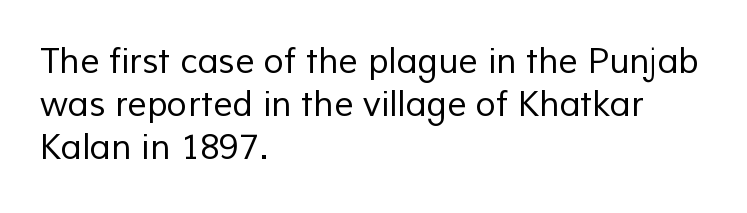
The image shows 34 px regular-weight sans-serif type; set left-aligned, normal line spacing (1.26x), normal letter spacing, not underlined; low stroke contrast and a medium x-height.
